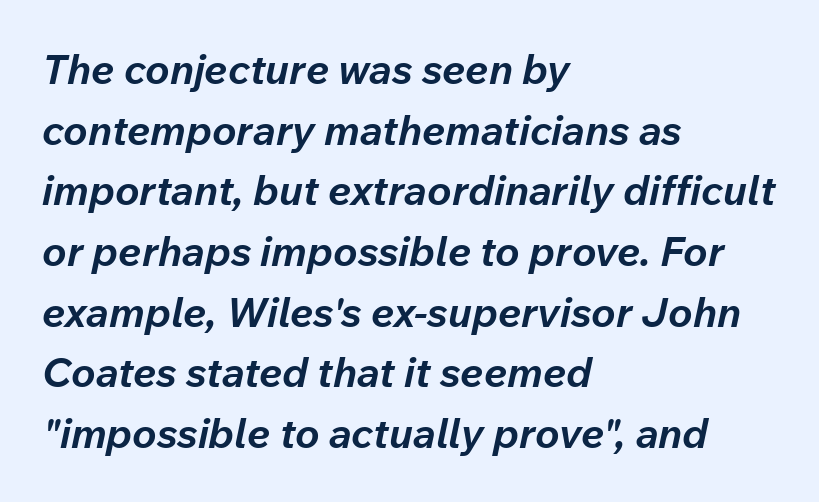
{"italic": "yes", "lean": "right", "slant_degrees": 12, "bold": "yes", "weight": "bold", "width": "normal", "stroke_contrast": "low", "x_height": "medium", "monospaced": "no", "underline": "no", "align": "left", "line_spacing": "normal", "line_spacing_ratio": 1.48, "letter_spacing": "normal", "letter_spacing_em": 0.0, "glyph_px": 41}
